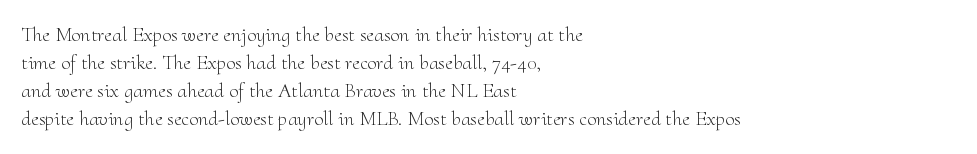
Q: Is the text bold? A: No.
Q: Is the text italic (slanted)? A: No, it is upright.
Q: Is the text underlined? A: No.
Q: How is the paragraph aligned? A: Left-aligned.
Q: Is the spacing between letters normal or unusually wide? A: Normal.
Q: Is the spacing between lines tight, normal or loose? A: Normal.
